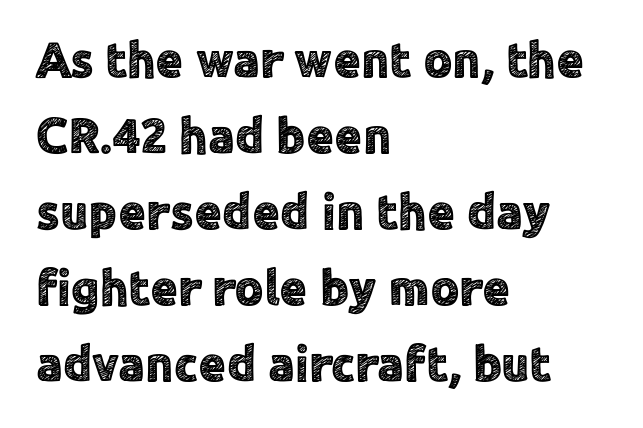
There is no visible air inserted between adjacent glyphs. The letters advance in unequal steps, a hallmark of proportional type. Does the leading feel generous? No, just average. This rendering features lettering with no underline. This is roman type, the default non-slanted kind. Horizontally, the lines are justified to the leading edge only.
